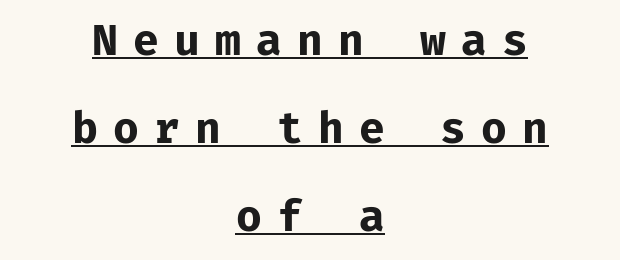
The image shows 42 px bold sans-serif type, upright, monospaced; set centered, loose line spacing (2.09x), unusually wide letter spacing (+0.36 em), underlined; low stroke contrast and a medium x-height.
